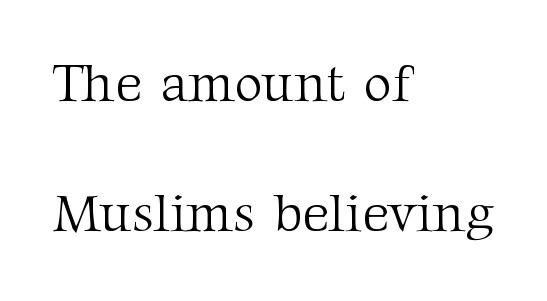
{"serif": "yes", "italic": "no", "bold": "no", "weight": "light", "width": "normal", "stroke_contrast": "medium", "x_height": "medium", "monospaced": "no", "underline": "no", "align": "left", "line_spacing": "loose", "line_spacing_ratio": 2.41, "letter_spacing": "normal", "letter_spacing_em": 0.0, "glyph_px": 54}
